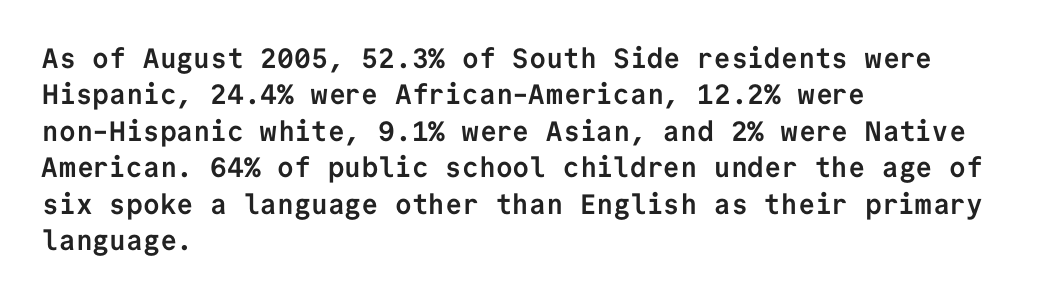
{"serif": "no", "italic": "no", "bold": "yes", "weight": "semibold", "width": "normal", "stroke_contrast": "low", "x_height": "medium", "monospaced": "yes", "underline": "no", "align": "left", "line_spacing": "normal", "line_spacing_ratio": 1.3, "letter_spacing": "normal", "letter_spacing_em": 0.0, "glyph_px": 28}
